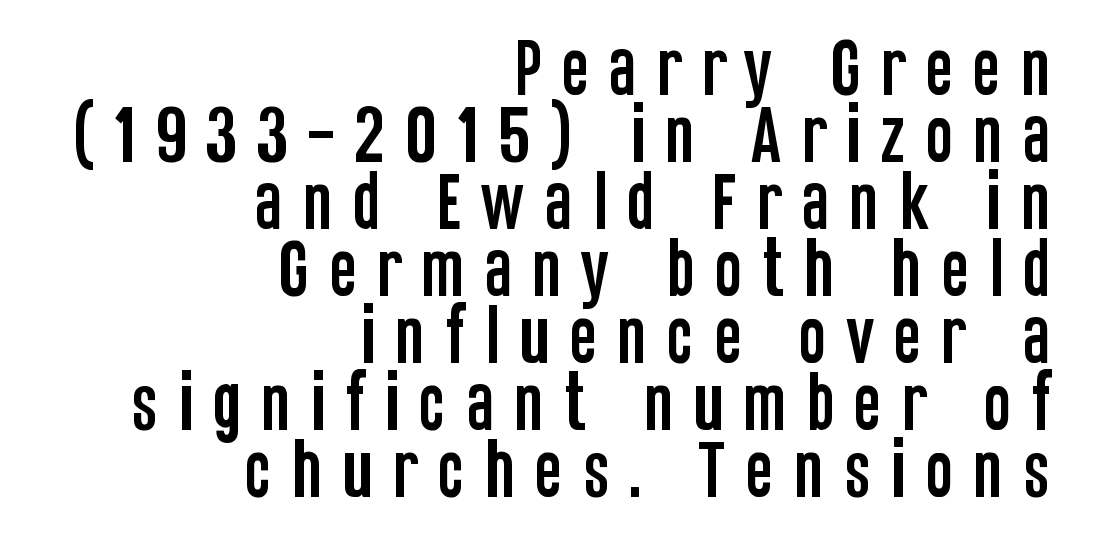
Posture: upright roman. You could not count columns in this text — the font is proportionally spaced. Check under the words: just untouched page. Students, note that the glyphs here are deliberately spaced far apart. Horizontally, the lines are justified to the trailing edge only.
